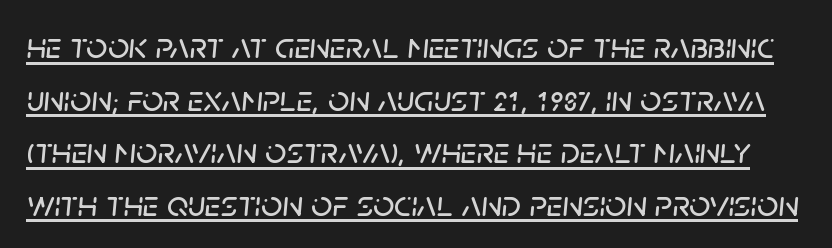
The image shows 37 px text type, italic (leaning right); set normal line spacing (1.42x), normal letter spacing, underlined; low stroke contrast and a large x-height.
